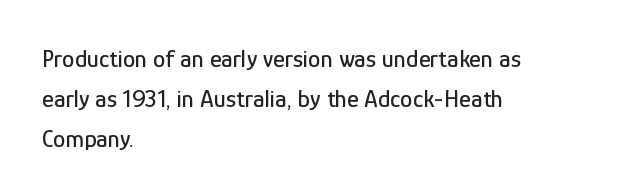
{"italic": "no", "underline": "no", "align": "left", "line_spacing": "normal", "line_spacing_ratio": 1.6, "letter_spacing": "normal", "letter_spacing_em": 0.0, "glyph_px": 25}
